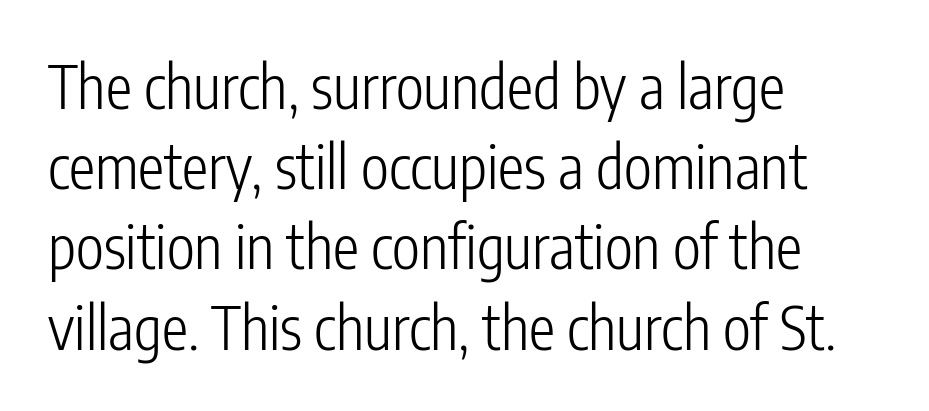
Q: Is the text bold? A: No.
Q: Is the text italic (slanted)? A: No, it is upright.
Q: Is the typeface a serif or a sans-serif typeface? A: Sans-serif.
Q: Is the text underlined? A: No.
Q: How is the paragraph aligned? A: Left-aligned.
Q: Is the spacing between letters normal or unusually wide? A: Normal.
Q: Is the spacing between lines tight, normal or loose? A: Normal.
Q: Width (condensed, normal, or wide)? A: Condensed.
Q: Stroke contrast? A: Low.
Q: x-height? A: Medium.
Q: Monospaced? A: No.
